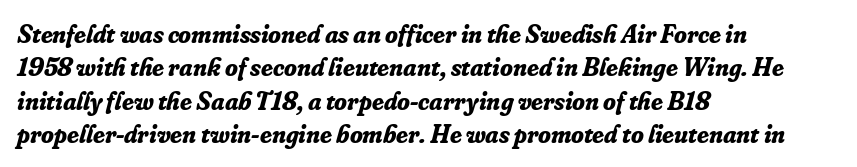
{"italic": "yes", "lean": "right", "slant_degrees": 16, "bold": "yes", "underline": "no", "align": "left", "line_spacing": "normal", "line_spacing_ratio": 1.28, "letter_spacing": "normal", "letter_spacing_em": 0.0, "glyph_px": 26}
